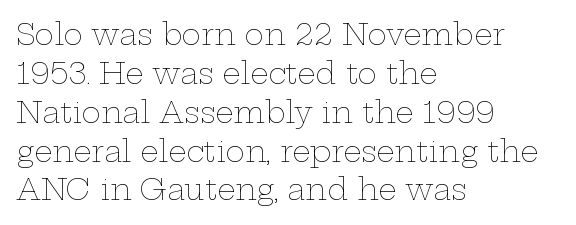
Q: Is the text bold? A: No.
Q: Is the text italic (slanted)? A: No, it is upright.
Q: Is the text underlined? A: No.
Q: How is the paragraph aligned? A: Left-aligned.
Q: Is the spacing between letters normal or unusually wide? A: Normal.
Q: Is the spacing between lines tight, normal or loose? A: Normal.
Q: Width (condensed, normal, or wide)? A: Wide.
Q: Stroke contrast? A: Low.
Q: x-height? A: Medium.
Q: Monospaced? A: No.
